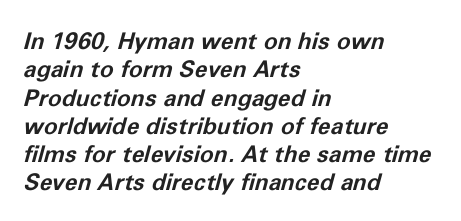
{"italic": "yes", "lean": "right", "slant_degrees": 11, "bold": "yes", "underline": "no", "align": "left", "line_spacing_ratio": 1.23, "letter_spacing": "normal", "letter_spacing_em": 0.0, "glyph_px": 23}
